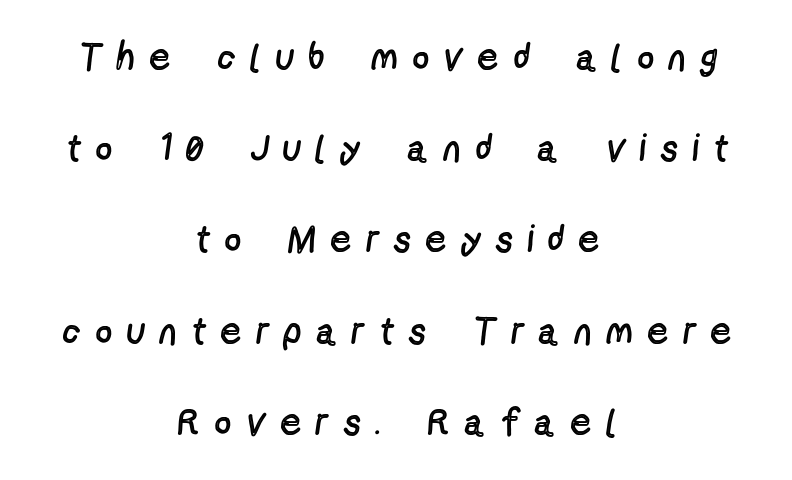
The image shows 38 px regular-weight, condensed sans-serif type; set centered, loose line spacing (2.4x), unusually wide letter spacing (+0.43 em), not underlined; a medium x-height.
